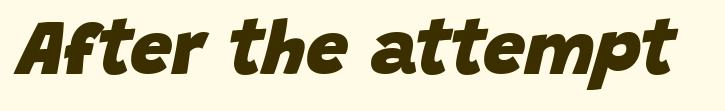
The image shows 75 px heavy type, italic (leaning right); set normal letter spacing, not underlined; low stroke contrast and a large x-height.
